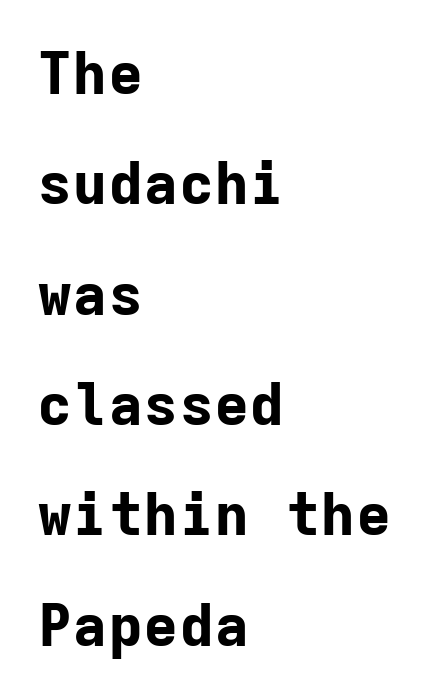
Plain, unruled lines of type. The rendering anchors every line to the left-hand side. Every character here occupies the same horizontal width, giving the sample a typewriter-like rhythm. Emphasis by weight is at full strength: bold. The specimen reads as upright at a glance. This sample uses a sans-serif face.
